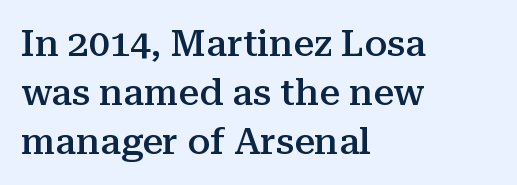
The face used here is a semibold: visibly heavier than regular, lighter than bold. Tracking value appears to be zero — textbook default spacing. The gap between lines stays unmarked. Characters remain perfectly vertical along every line.
